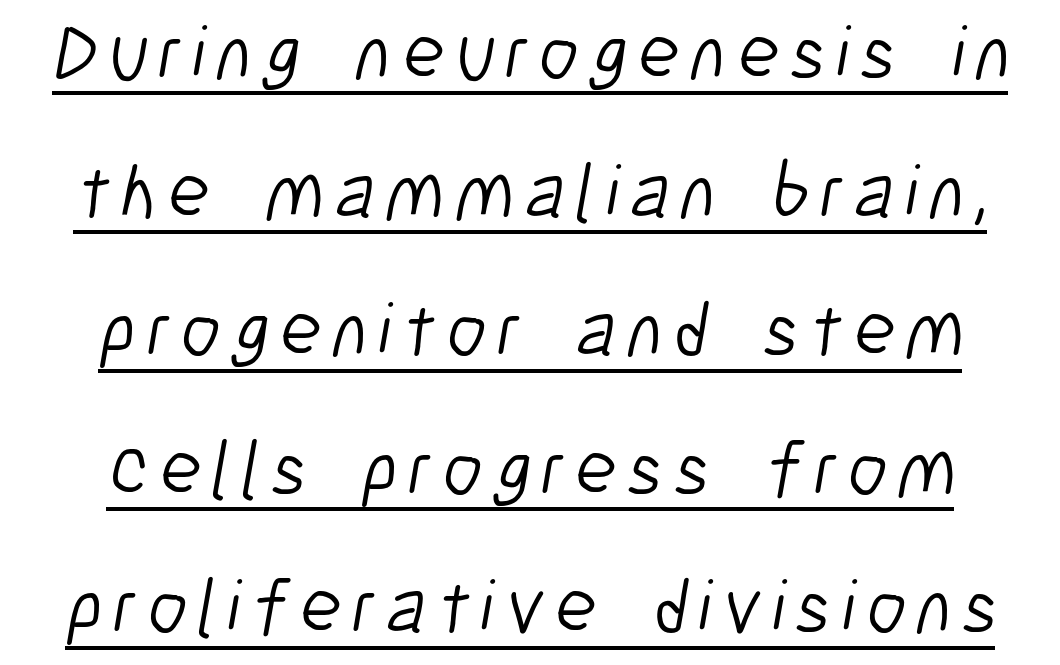
The image shows 77 px light, condensed sans-serif type; set centered, line spacing 1.8x, underlined; low stroke contrast and a medium x-height.
